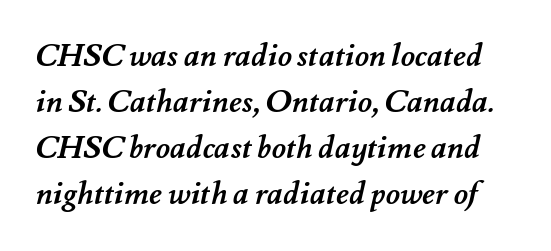
Line spacing here is normal. Does extra space separate the letters? No, they use regular spacing. Check under the words: just untouched page. Is this a fixed-width face? No — the glyphs have proportional, varying widths.
